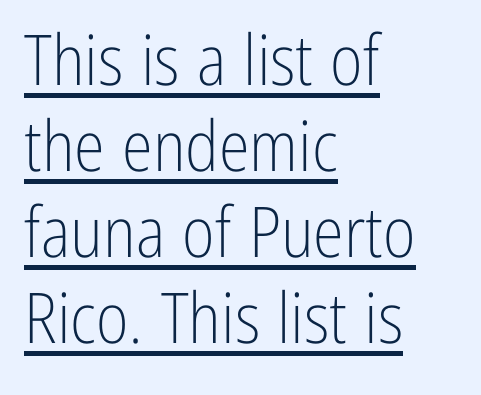
Q: Is the text bold? A: No.
Q: Is the text italic (slanted)? A: No, it is upright.
Q: Is the typeface a serif or a sans-serif typeface? A: Sans-serif.
Q: Is the text underlined? A: Yes.
Q: How is the paragraph aligned? A: Left-aligned.
Q: Is the spacing between letters normal or unusually wide? A: Normal.
Q: Width (condensed, normal, or wide)? A: Condensed.
Q: Stroke contrast? A: Low.
Q: x-height? A: Medium.
Q: Monospaced? A: No.
